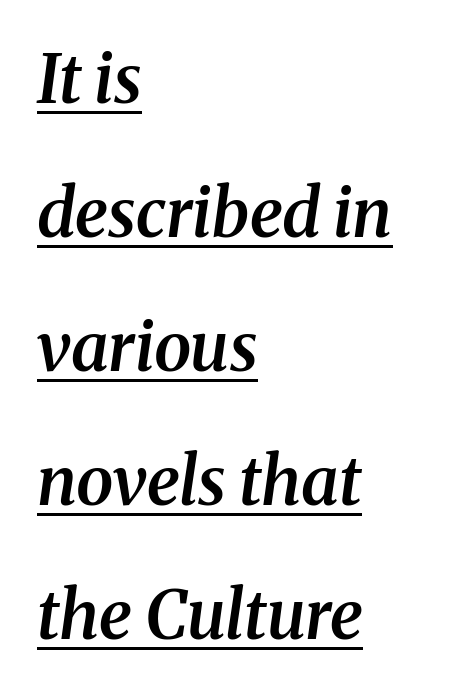
The image shows 67 px semibold serif type, italic (leaning right); set left-aligned, loose line spacing (2.0x), normal letter spacing, underlined; medium stroke contrast and a medium x-height.
